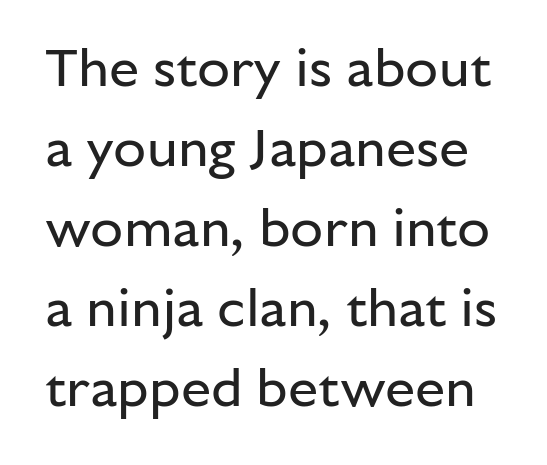
The image shows 54 px regular-weight sans-serif type, upright; set normal line spacing (1.48x), normal letter spacing, not underlined; low stroke contrast and a medium x-height.
